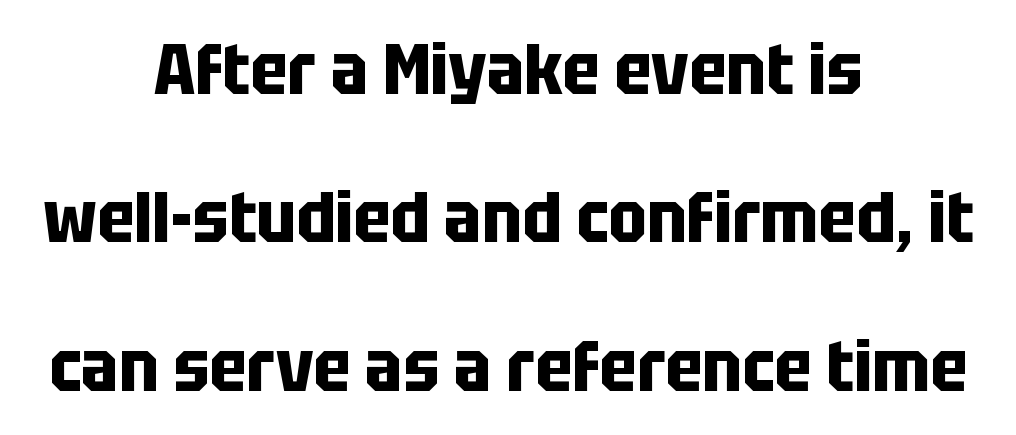
Ordinary non-slanted type is in use. Leading is clearly above the norm, producing a sparse column. How heavy is the stroke? Heavy — this is a bold. Every row of glyphs is offset so its center matches the block's center.
